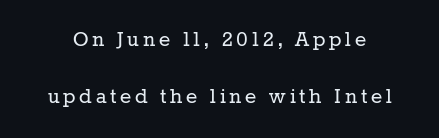
The image shows 24 px text type, upright; set loose line spacing (2.39x), not underlined.
